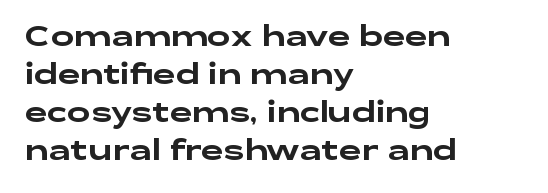
Q: Is the text italic (slanted)? A: No, it is upright.
Q: Is the typeface a serif or a sans-serif typeface? A: Sans-serif.
Q: Is the text underlined? A: No.
Q: How is the paragraph aligned? A: Left-aligned.
Q: Is the spacing between letters normal or unusually wide? A: Normal.
Q: Is the spacing between lines tight, normal or loose? A: Normal.
Q: Width (condensed, normal, or wide)? A: Wide.
Q: Stroke contrast? A: Low.
Q: x-height? A: Medium.
Q: Monospaced? A: No.
